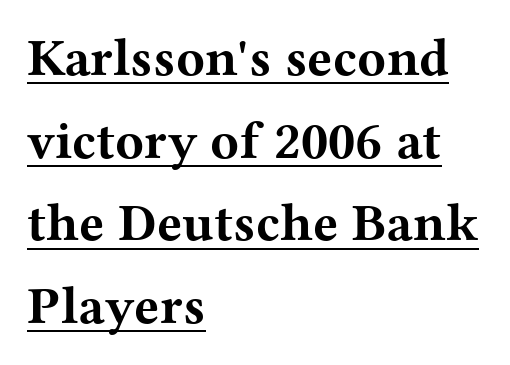
A dark, heavy texture on the line: the type is bold. The line texture is even and compact thanks to regular tracking. In CSS terms this would be text-align: left. Posture: upright roman. Serif or sans? Serif — the stroke terminals have little feet. Leading matches the norm, producing a regular column.
